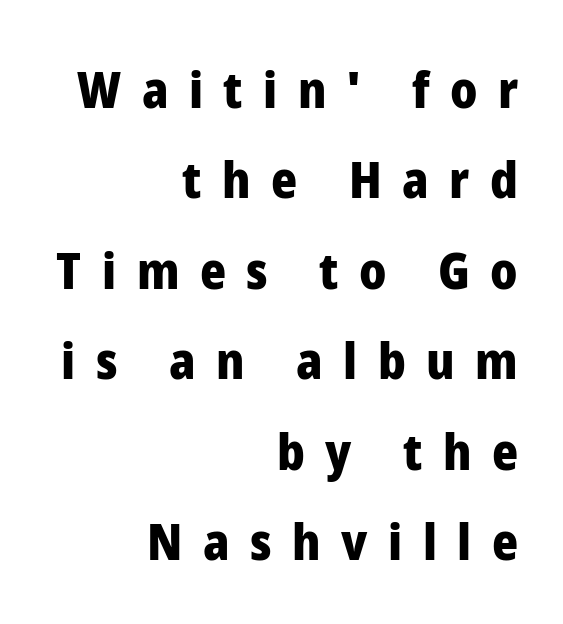
The designer went with a sans here, leaving each stem footless. Do the characters align in a grid? No, the font is proportional. This sample uses expanded letter spacing, leaving extra air between glyphs. The axis of the letterforms is exactly vertical. The passage shown is not underscored anywhere.
